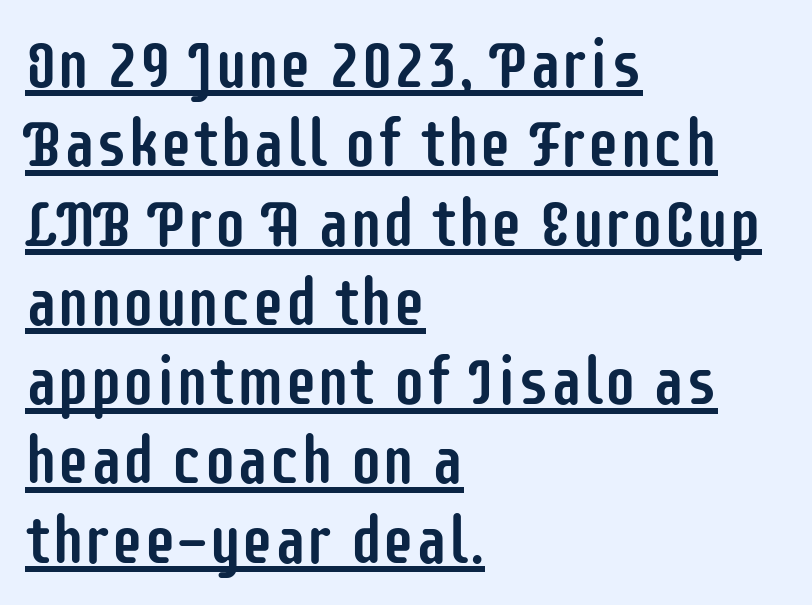
Q: Is the text italic (slanted)? A: No, it is upright.
Q: Is the typeface a serif or a sans-serif typeface? A: Sans-serif.
Q: Is the text underlined? A: Yes.
Q: How is the paragraph aligned? A: Left-aligned.
Q: Is the spacing between letters normal or unusually wide? A: Normal.
Q: Width (condensed, normal, or wide)? A: Condensed.
Q: Stroke contrast? A: Low.
Q: x-height? A: Large.
Q: Monospaced? A: No.
